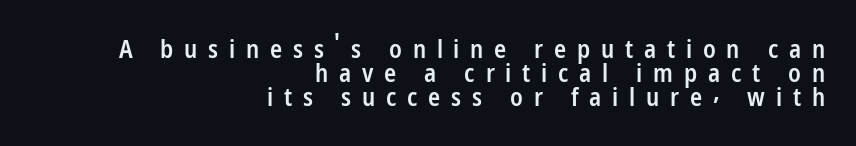
Q: Is the text bold? A: Semi-bold.
Q: Is the text italic (slanted)? A: No, it is upright.
Q: Is the text underlined? A: No.
Q: How is the paragraph aligned? A: Right-aligned.
Q: Is the spacing between letters normal or unusually wide? A: Unusually wide.
Q: Is the spacing between lines tight, normal or loose? A: Tight.
